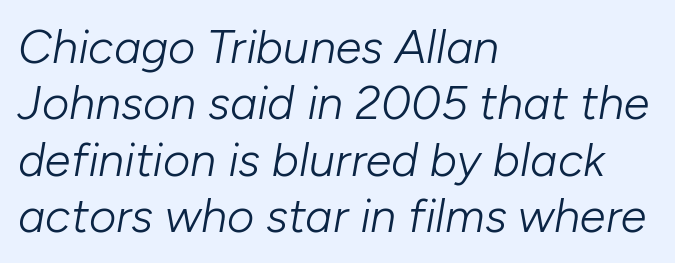
The image shows 47 px light type, italic (leaning right); set left-aligned, line spacing 1.2x, normal letter spacing, not underlined; low stroke contrast and a medium x-height.
